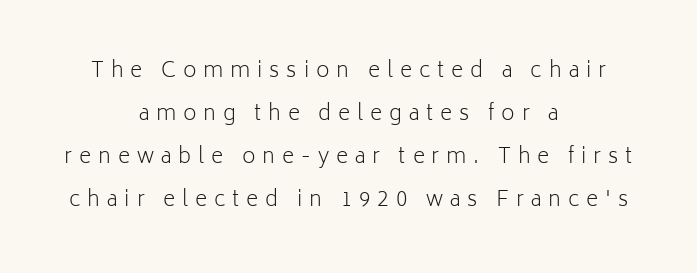
Q: Is the text bold? A: No.
Q: Is the text italic (slanted)? A: No, it is upright.
Q: Is the text underlined? A: No.
Q: How is the paragraph aligned? A: Centered.
Q: Is the spacing between letters normal or unusually wide? A: Unusually wide.
Q: Is the spacing between lines tight, normal or loose? A: Loose.
